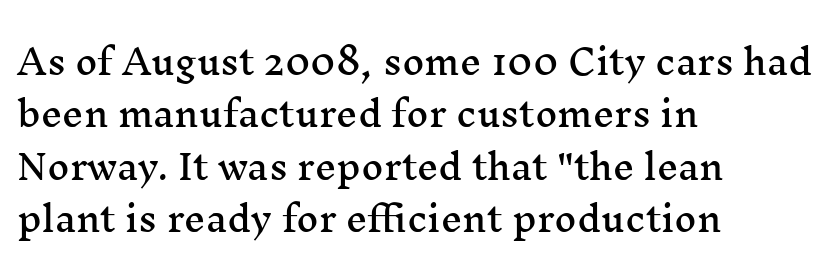
Q: Is the text italic (slanted)? A: No, it is upright.
Q: Is the typeface a serif or a sans-serif typeface? A: Serif.
Q: Is the text underlined? A: No.
Q: How is the paragraph aligned? A: Left-aligned.
Q: Is the spacing between letters normal or unusually wide? A: Normal.
Q: Is the spacing between lines tight, normal or loose? A: Normal.
Q: Width (condensed, normal, or wide)? A: Wide.
Q: Stroke contrast? A: Medium.
Q: x-height? A: Medium.
Q: Monospaced? A: No.
